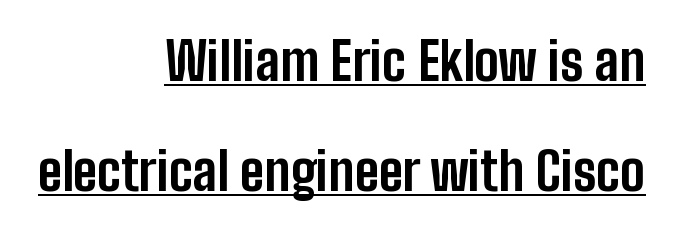
{"serif": "no", "italic": "no", "bold": "yes", "weight": "bold", "width": "condensed", "stroke_contrast": "low", "x_height": "medium", "monospaced": "no", "underline": "yes", "align": "right", "line_spacing": "loose", "line_spacing_ratio": 2.12, "letter_spacing": "normal", "letter_spacing_em": 0.0, "glyph_px": 52}
